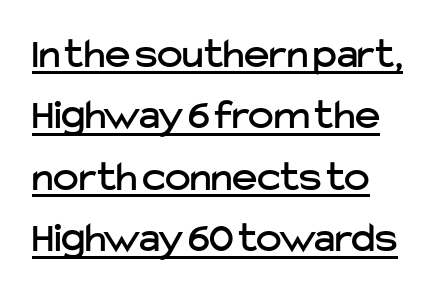
{"serif": "no", "italic": "no", "width": "normal", "stroke_contrast": "low", "x_height": "medium", "monospaced": "no", "underline": "yes", "align": "left", "line_spacing": "normal", "line_spacing_ratio": 1.43, "letter_spacing": "normal", "letter_spacing_em": 0.0, "glyph_px": 43}
